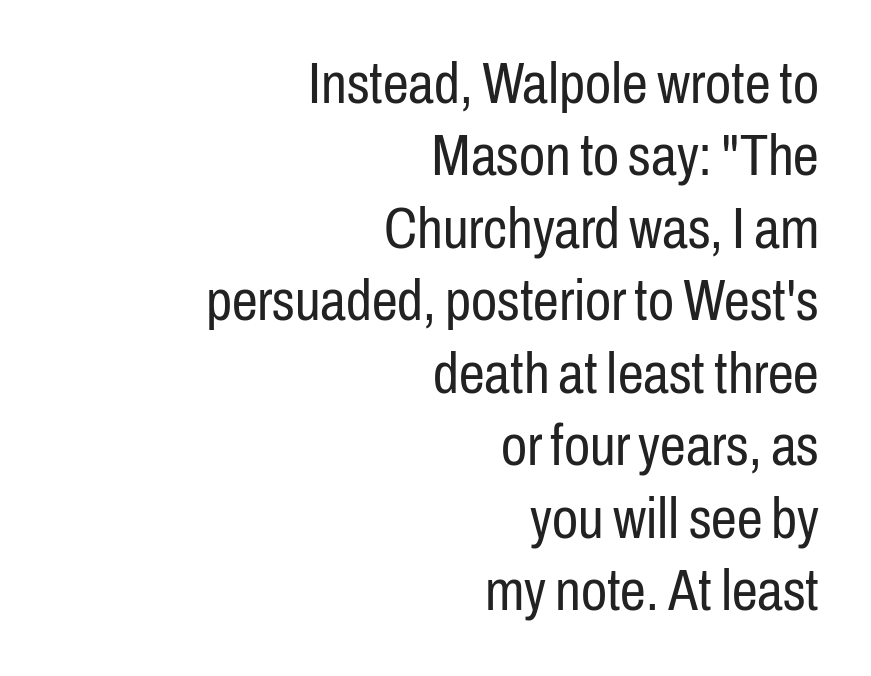
Q: Is the text bold? A: No.
Q: Is the text italic (slanted)? A: No, it is upright.
Q: Is the typeface a serif or a sans-serif typeface? A: Sans-serif.
Q: Is the text underlined? A: No.
Q: How is the paragraph aligned? A: Right-aligned.
Q: Is the spacing between letters normal or unusually wide? A: Normal.
Q: Is the spacing between lines tight, normal or loose? A: Normal.
Q: Width (condensed, normal, or wide)? A: Condensed.
Q: Stroke contrast? A: Low.
Q: x-height? A: Medium.
Q: Monospaced? A: No.
